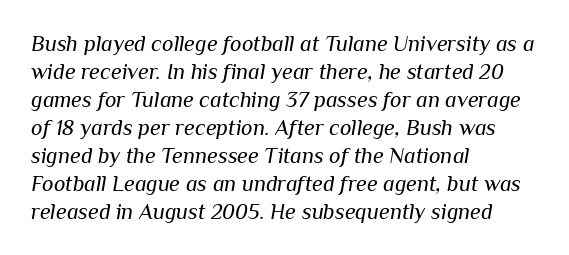
The image shows 22 px text type, italic (leaning right); set left-aligned, normal line spacing (1.27x), normal letter spacing, not underlined.
